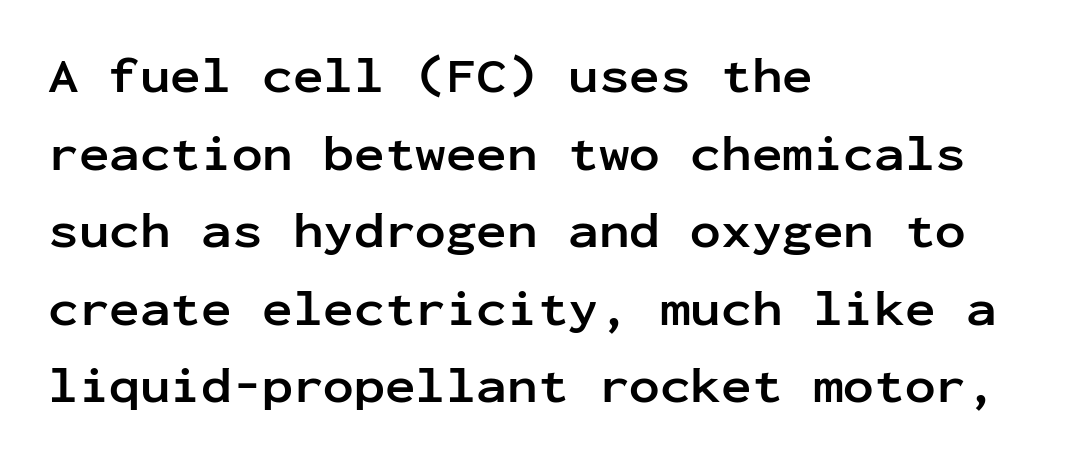
No word sits above an underline. Looks like terminal output: every glyph gets an equal slot. These lines were composed using upright roman letters. Compared with typical paragraphs, the rows here are spaced about the same.
